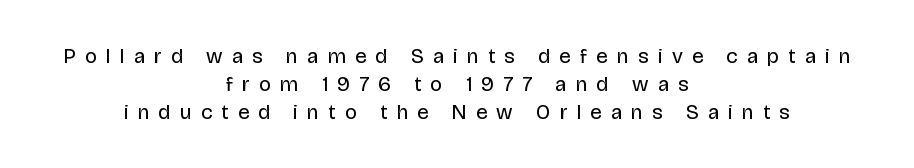
A clean baseline with only descenders dipping below it. Horizontal bands of white between lines are of average thickness. This is not heavy type; no bold has been used. The letterforms stand isolated, each surrounded by extra space.
